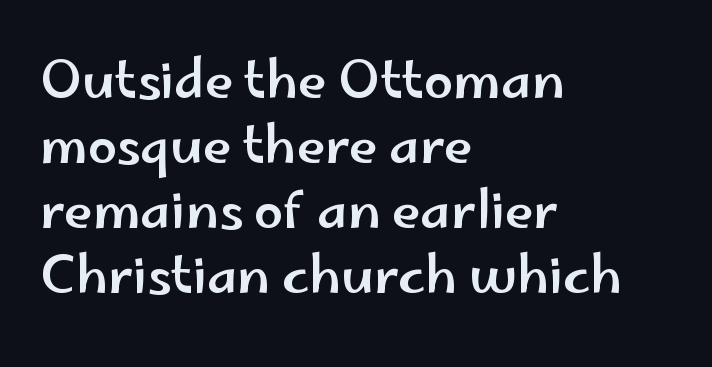
{"serif": "no", "italic": "no", "width": "wide", "stroke_contrast": "low", "x_height": "small", "monospaced": "no", "underline": "no", "align": "left", "line_spacing": "normal", "line_spacing_ratio": 1.25, "letter_spacing": "normal", "letter_spacing_em": 0.0, "glyph_px": 52}
